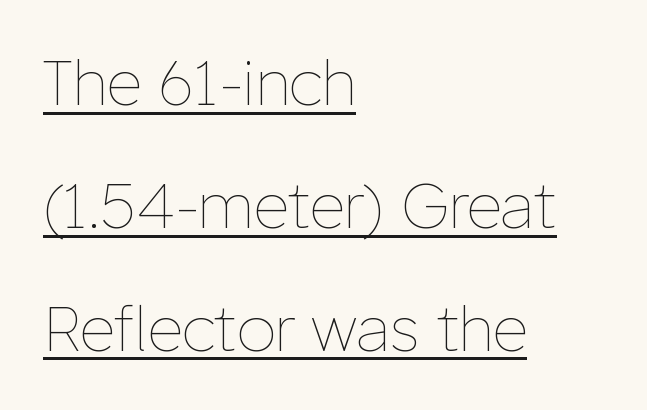
Q: Is the text bold? A: No.
Q: Is the text italic (slanted)? A: No, it is upright.
Q: Is the text underlined? A: Yes.
Q: How is the paragraph aligned? A: Left-aligned.
Q: Is the spacing between letters normal or unusually wide? A: Normal.
Q: Is the spacing between lines tight, normal or loose? A: Loose.
Q: Width (condensed, normal, or wide)? A: Normal.
Q: Stroke contrast? A: Low.
Q: x-height? A: Medium.
Q: Monospaced? A: No.
